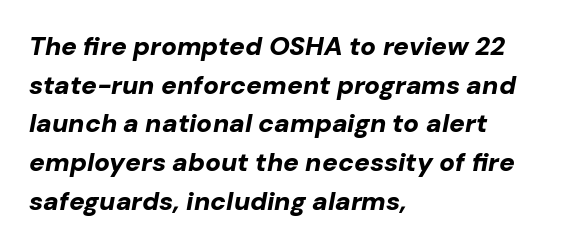
The image shows 26 px bold type, italic (leaning right); set left-aligned, normal line spacing (1.49x), normal letter spacing, not underlined.
